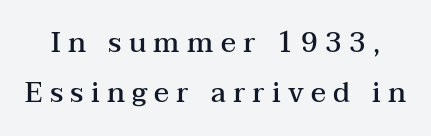
{"serif": "yes", "italic": "no", "bold": "semi", "weight": "semibold", "width": "wide", "stroke_contrast": "medium", "x_height": "medium", "monospaced": "no", "underline": "no", "line_spacing_ratio": 1.77, "letter_spacing": "wide", "letter_spacing_em": 0.26, "glyph_px": 28}
